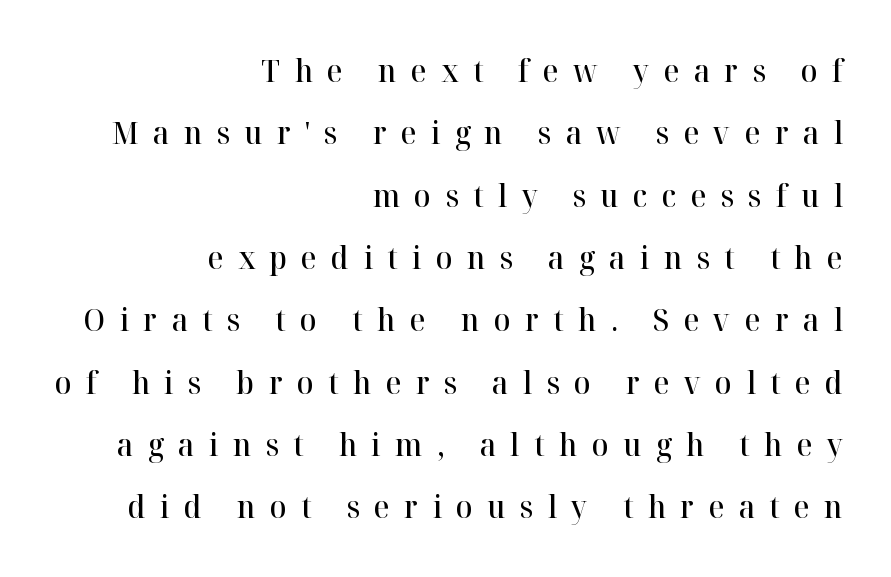
Q: Is the text bold? A: Semi-bold.
Q: Is the text italic (slanted)? A: No, it is upright.
Q: Is the typeface a serif or a sans-serif typeface? A: Serif.
Q: Is the text underlined? A: No.
Q: How is the paragraph aligned? A: Right-aligned.
Q: Is the spacing between letters normal or unusually wide? A: Unusually wide.
Q: Is the spacing between lines tight, normal or loose? A: Loose.
Q: Width (condensed, normal, or wide)? A: Normal.
Q: Stroke contrast? A: High.
Q: x-height? A: Medium.
Q: Monospaced? A: No.
